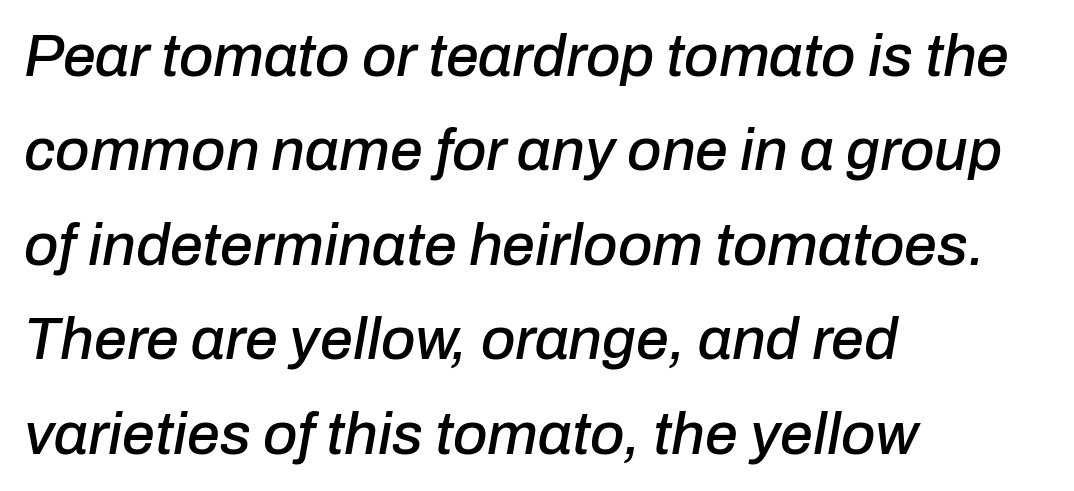
These lines stack with their left ends in a neat column. The letters advance in unequal steps, a hallmark of proportional type. Quick note: underline off. The letters are slanted; this is an italic face. Students, observe: this is what conventionally led text looks like.
